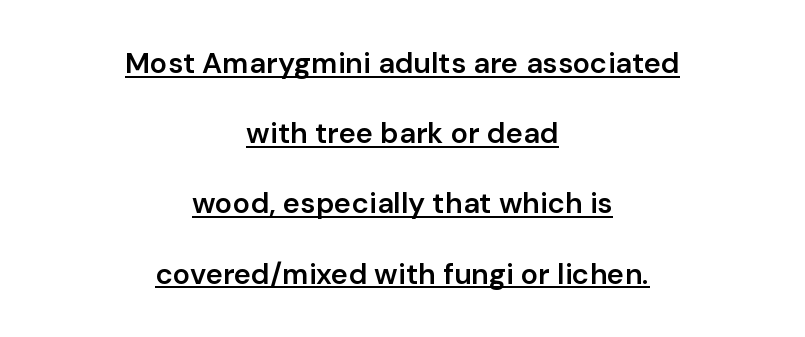
Q: Is the text bold? A: Semi-bold.
Q: Is the text italic (slanted)? A: No, it is upright.
Q: Is the typeface a serif or a sans-serif typeface? A: Sans-serif.
Q: Is the text underlined? A: Yes.
Q: How is the paragraph aligned? A: Centered.
Q: Is the spacing between letters normal or unusually wide? A: Normal.
Q: Is the spacing between lines tight, normal or loose? A: Loose.
Q: Width (condensed, normal, or wide)? A: Normal.
Q: Stroke contrast? A: Low.
Q: x-height? A: Medium.
Q: Monospaced? A: No.
